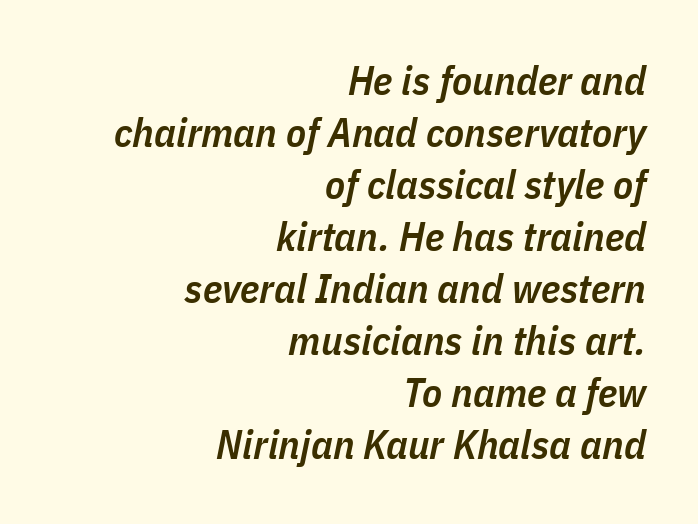
Q: Is the text bold? A: Semi-bold.
Q: Is the text italic (slanted)? A: Yes, it leans right by about 11 degrees.
Q: Is the text underlined? A: No.
Q: How is the paragraph aligned? A: Right-aligned.
Q: Is the spacing between letters normal or unusually wide? A: Normal.
Q: Is the spacing between lines tight, normal or loose? A: Normal.
Q: Width (condensed, normal, or wide)? A: Condensed.
Q: Stroke contrast? A: Low.
Q: x-height? A: Medium.
Q: Monospaced? A: No.
